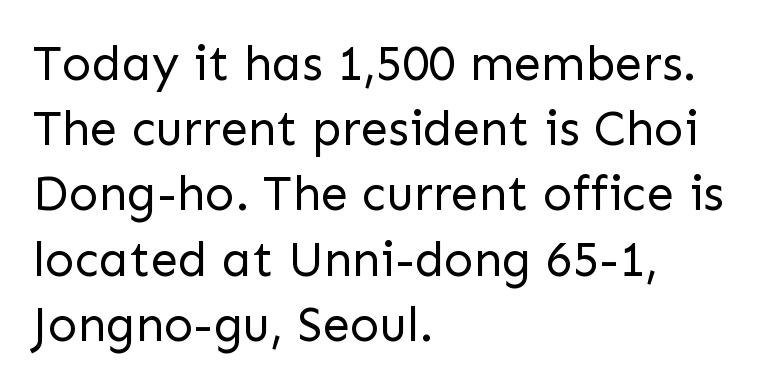
The image shows 49 px regular-weight sans-serif type, upright; set left-aligned, normal line spacing (1.33x), normal letter spacing, not underlined; low stroke contrast and a medium x-height.
